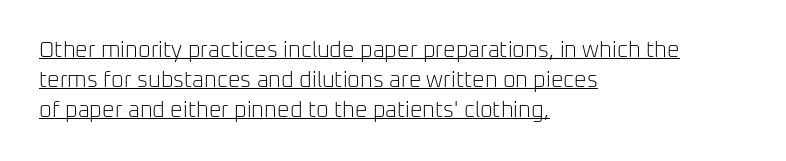
Think standard paragraph weight, or any step lighter than that. Leftover space on each line is placed entirely after the last word. The rendering keeps characters at their native spacing. Is there any slant? The stems are plumb. The space between consecutive lines is moderate. Glance below the letters and you will spot a drawn line.
